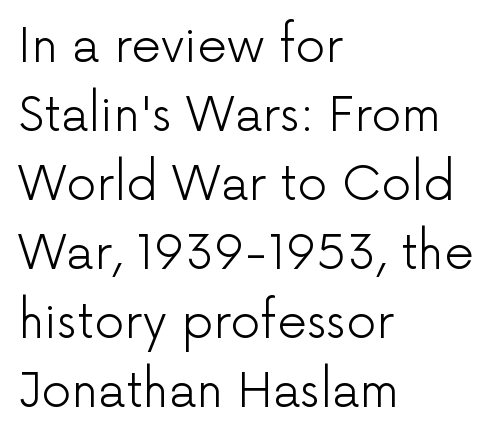
Q: Is the text bold? A: No.
Q: Is the text italic (slanted)? A: No, it is upright.
Q: Is the typeface a serif or a sans-serif typeface? A: Sans-serif.
Q: Is the text underlined? A: No.
Q: How is the paragraph aligned? A: Left-aligned.
Q: Is the spacing between letters normal or unusually wide? A: Normal.
Q: Is the spacing between lines tight, normal or loose? A: Normal.
Q: Width (condensed, normal, or wide)? A: Normal.
Q: Stroke contrast? A: Low.
Q: x-height? A: Medium.
Q: Monospaced? A: No.
